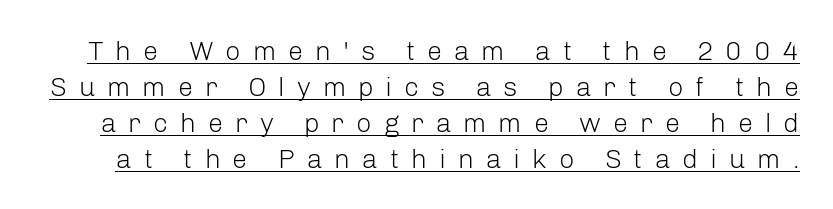
The image shows 27 px text type, upright; set normal line spacing (1.33x), unusually wide letter spacing (+0.44 em), underlined.
